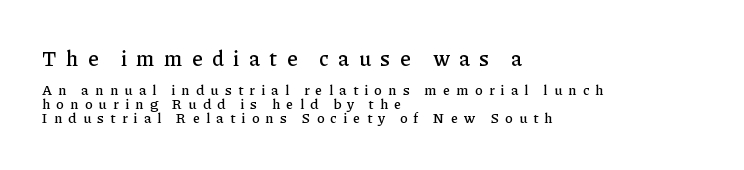
Which of the two is more prominent by size? The first, at the top. You could barely slide anything between these rows. A student would call this left alignment; a typographer would say flush left, rag right. Ascenders rise straight up at ninety degrees.
